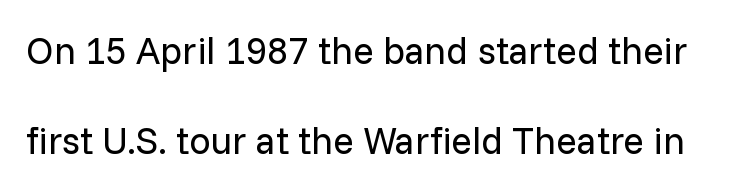
{"serif": "no", "italic": "no", "bold": "no", "weight": "regular", "width": "normal", "stroke_contrast": "low", "x_height": "medium", "monospaced": "no", "underline": "no", "line_spacing": "loose", "line_spacing_ratio": 2.37, "letter_spacing": "normal", "letter_spacing_em": 0.0, "glyph_px": 38}
